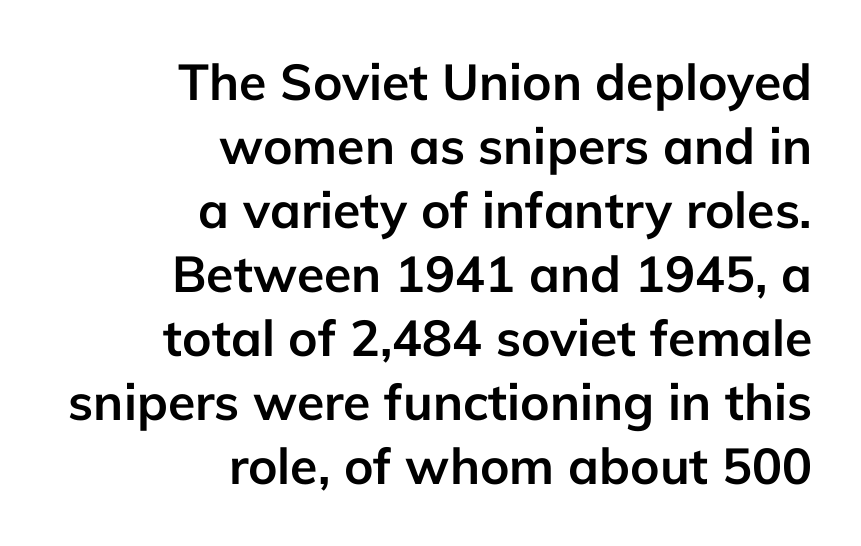
{"serif": "no", "italic": "no", "bold": "yes", "weight": "semibold", "width": "normal", "stroke_contrast": "low", "x_height": "medium", "monospaced": "no", "underline": "no", "align": "right", "line_spacing": "normal", "line_spacing_ratio": 1.28, "letter_spacing": "normal", "letter_spacing_em": 0.0, "glyph_px": 50}
